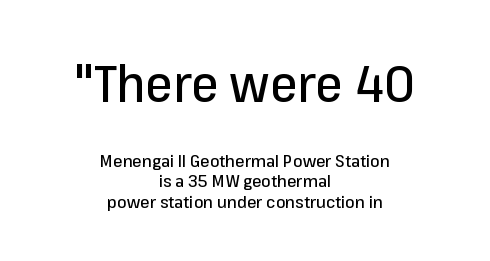
The image shows 50 px sans-serif type, upright; set centered, line spacing 1.2x, normal letter spacing, not underlined; the first (top) block is 2.94x larger; low stroke contrast and a medium x-height.
